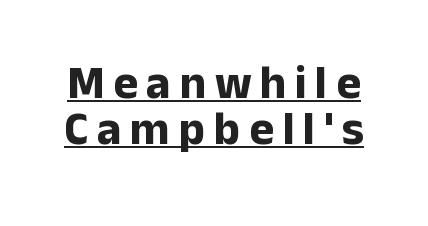
{"serif": "no", "italic": "no", "bold": "yes", "weight": "bold", "width": "normal", "stroke_contrast": "low", "x_height": "medium", "monospaced": "no", "underline": "yes", "line_spacing": "tight", "line_spacing_ratio": 0.98, "glyph_px": 47}
